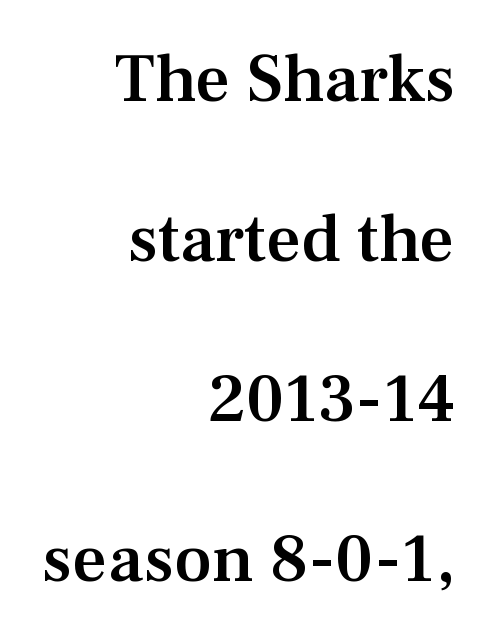
Q: Is the text bold? A: Semi-bold.
Q: Is the text italic (slanted)? A: No, it is upright.
Q: Is the typeface a serif or a sans-serif typeface? A: Serif.
Q: Is the text underlined? A: No.
Q: How is the paragraph aligned? A: Right-aligned.
Q: Is the spacing between letters normal or unusually wide? A: Normal.
Q: Is the spacing between lines tight, normal or loose? A: Loose.
Q: Width (condensed, normal, or wide)? A: Normal.
Q: Stroke contrast? A: Medium.
Q: x-height? A: Medium.
Q: Monospaced? A: No.
